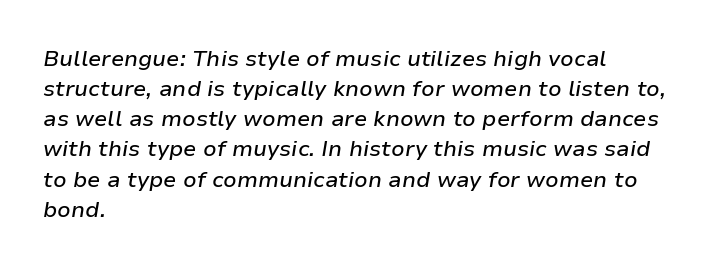
Q: Is the text italic (slanted)? A: Yes, it leans right by about 9 degrees.
Q: Is the text underlined? A: No.
Q: How is the paragraph aligned? A: Left-aligned.
Q: Is the spacing between letters normal or unusually wide? A: Normal.
Q: Is the spacing between lines tight, normal or loose? A: Normal.
